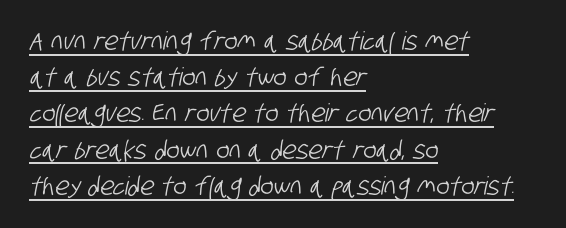
{"underline": "yes", "align": "left", "line_spacing": "normal", "line_spacing_ratio": 1.45, "letter_spacing": "normal", "letter_spacing_em": 0.0, "glyph_px": 25}
